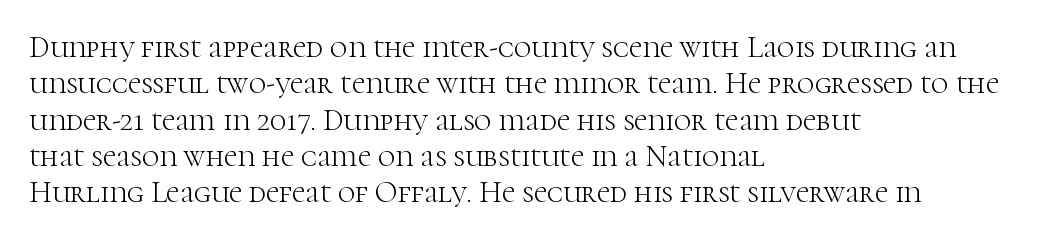
Caption: face not bold, strokes unweighted. Do the characters align in a grid? No, the font is proportional. You could call the tracking neutral — neither tight nor loose. The rendering anchors every line to the left-hand side. Unlike italic type, these characters show no tilt at all.
